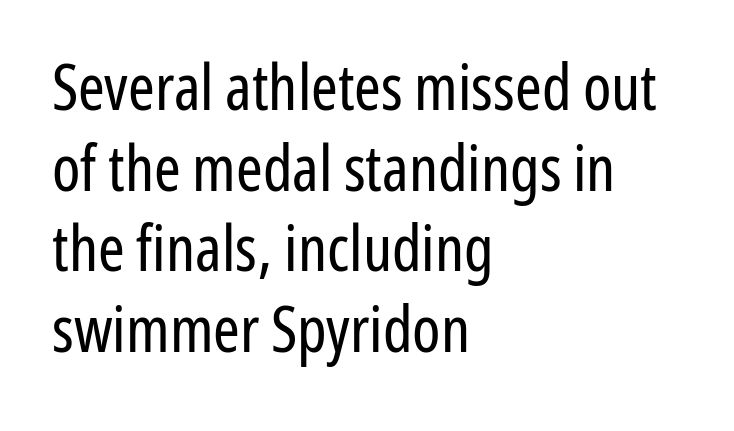
This sample keeps an unexceptional amount of space between lines. Standard letterfit; no display-style spreading of the glyphs. Heaviness? Minimal to ordinary, like unemphasized prose. A typesetter would mark this as roman, not italic. Decoration check: the copy has no underline. Is this a sans? Yes — the strokes have no serifs.
